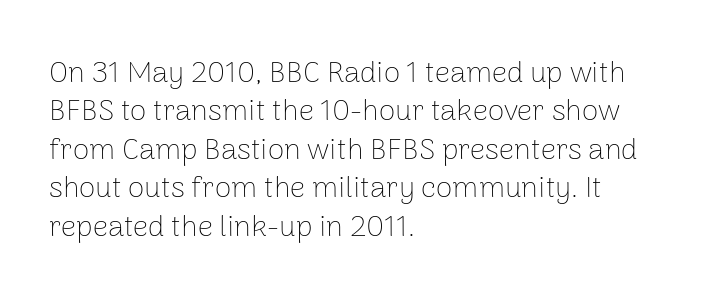
{"serif": "no", "italic": "no", "bold": "no", "weight": "thin", "width": "normal", "stroke_contrast": "low", "x_height": "medium", "monospaced": "no", "underline": "no", "align": "left", "line_spacing": "normal", "line_spacing_ratio": 1.28, "letter_spacing": "normal", "letter_spacing_em": 0.0, "glyph_px": 30}
